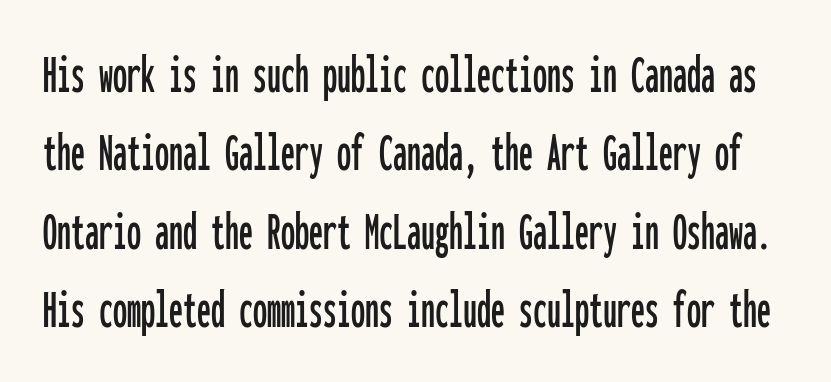
These lines were composed using upright roman letters. Standard letterfit; no display-style spreading of the glyphs. Nope, no serifs anywhere on these letters. You could count columns in this text — the font is strictly monospaced.
